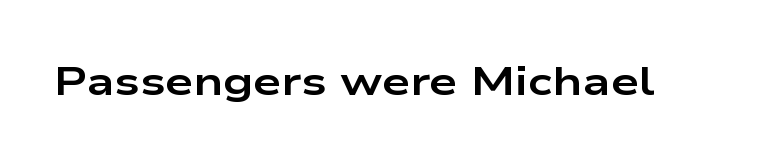
The image shows 40 px bold, wide sans-serif type, upright; set normal letter spacing, not underlined; low stroke contrast and a medium x-height.
